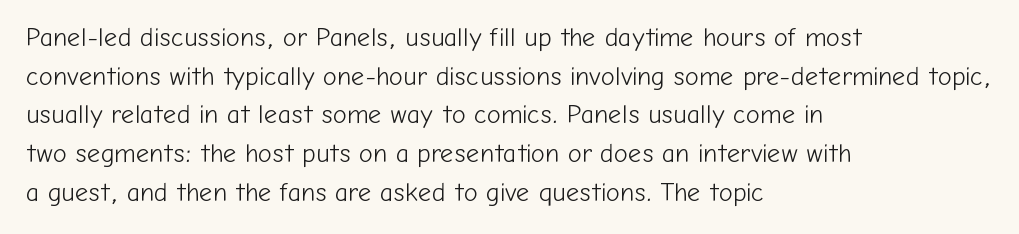
Posture: vertical. The weight tops out at a normal text grade. Words appear dense and cohesive because spacing is normal. If you drew a ruler down the left edge, every line would touch it. Line spacing here is normal. Underline: absent.
